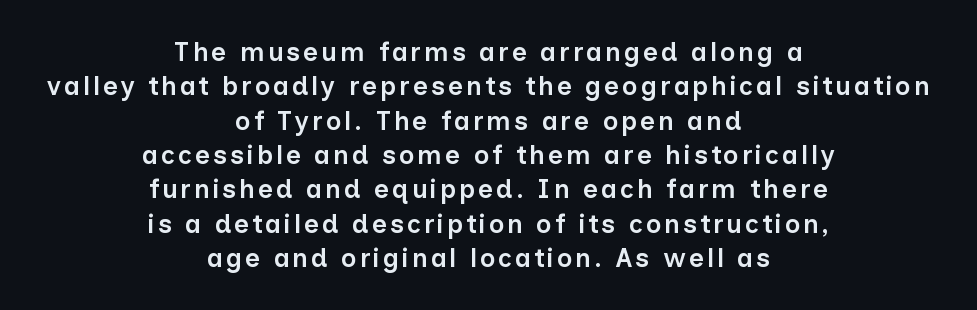
{"italic": "no", "bold": "semi", "underline": "no", "align": "center", "line_spacing": "normal", "line_spacing_ratio": 1.32, "glyph_px": 26}
